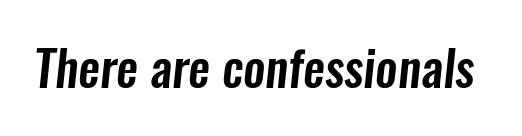
The image shows 49 px condensed sans-serif type; set normal letter spacing, not underlined; low stroke contrast and a medium x-height.
